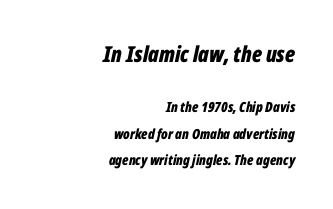
The image shows 22 px bold type, italic (leaning right); set right-aligned, line spacing 1.89x, normal letter spacing, not underlined; the first (top) block is 1.57x larger.
